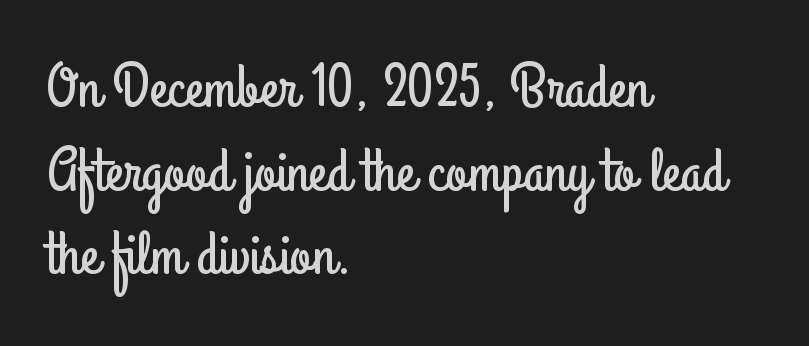
Q: Is the typeface a serif or a sans-serif typeface? A: Sans-serif.
Q: Is the text underlined? A: No.
Q: How is the paragraph aligned? A: Left-aligned.
Q: Is the spacing between letters normal or unusually wide? A: Normal.
Q: Is the spacing between lines tight, normal or loose? A: Normal.
Q: Width (condensed, normal, or wide)? A: Condensed.
Q: Stroke contrast? A: Low.
Q: x-height? A: Small.
Q: Monospaced? A: No.
